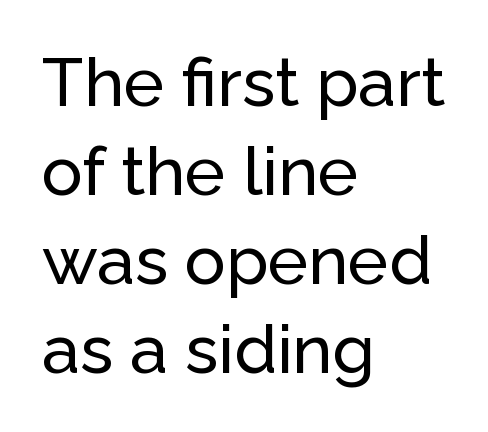
Teacher's note: observe the even left margin — that is flush-left alignment. The area under the type is left untouched. Does extra space separate the letters? No, they use regular spacing. The letters advance in unequal steps, a hallmark of proportional type.
